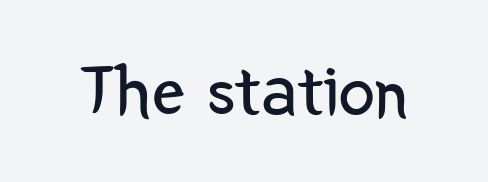
The image shows 73 px regular-weight, condensed sans-serif type, upright; set normal letter spacing, not underlined; low stroke contrast and a medium x-height.
